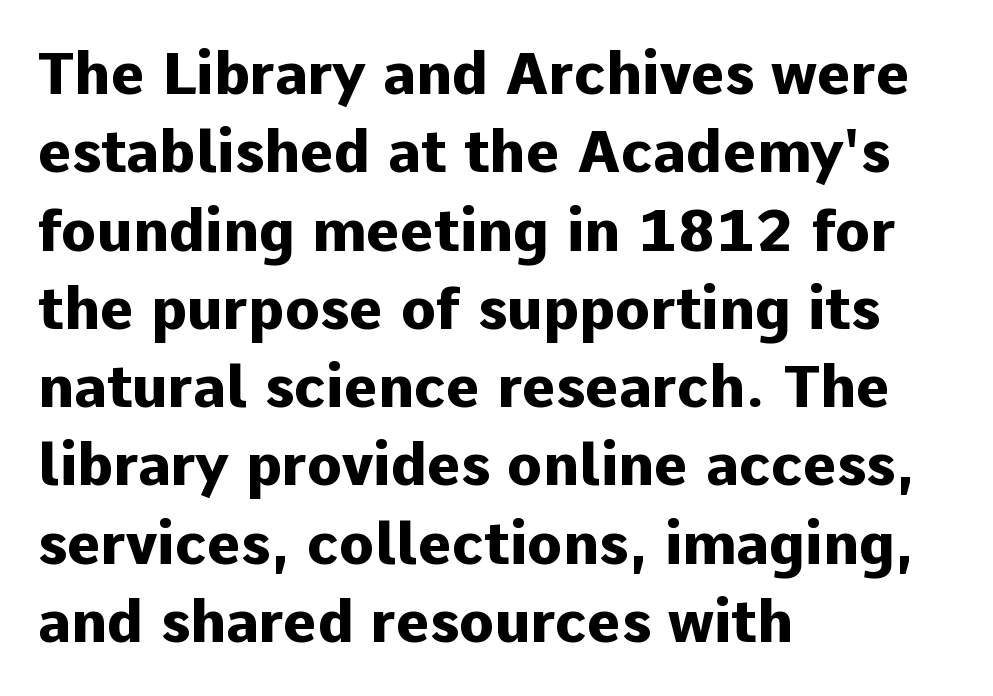
{"serif": "no", "italic": "no", "bold": "yes", "weight": "heavy", "width": "normal", "stroke_contrast": "low", "x_height": "medium", "monospaced": "no", "underline": "no", "align": "left", "line_spacing": "normal", "line_spacing_ratio": 1.35, "letter_spacing": "normal", "letter_spacing_em": 0.0, "glyph_px": 58}
